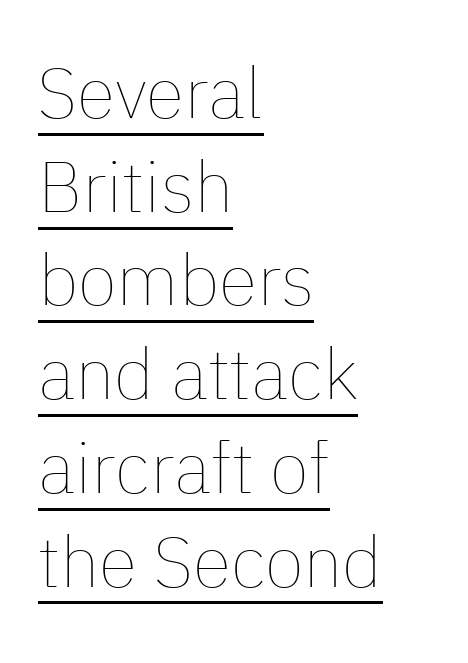
{"italic": "no", "bold": "no", "weight": "thin", "width": "normal", "stroke_contrast": "low", "x_height": "medium", "monospaced": "no", "underline": "yes", "align": "left", "line_spacing": "normal", "line_spacing_ratio": 1.32, "letter_spacing": "normal", "letter_spacing_em": 0.0, "glyph_px": 71}
